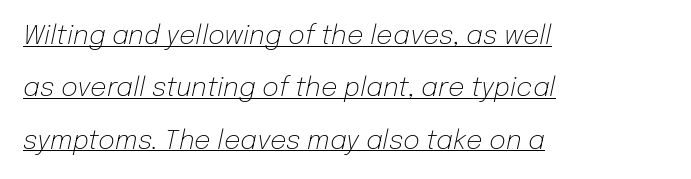
Underlined type. All the whitespace from short lines collects on the right. This is not heavy type; no bold has been used. The type is set solid horizontally, with unmodified tracking. In terms of posture, this sample is oblique.
